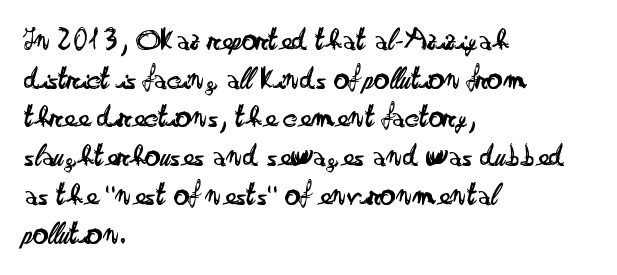
Q: Is the text bold? A: No.
Q: Is the text italic (slanted)? A: No, it is upright.
Q: Is the typeface a serif or a sans-serif typeface? A: Sans-serif.
Q: Is the text underlined? A: No.
Q: How is the paragraph aligned? A: Left-aligned.
Q: Is the spacing between letters normal or unusually wide? A: Normal.
Q: Is the spacing between lines tight, normal or loose? A: Normal.
Q: Width (condensed, normal, or wide)? A: Wide.
Q: Stroke contrast? A: Low.
Q: x-height? A: Small.
Q: Monospaced? A: No.
